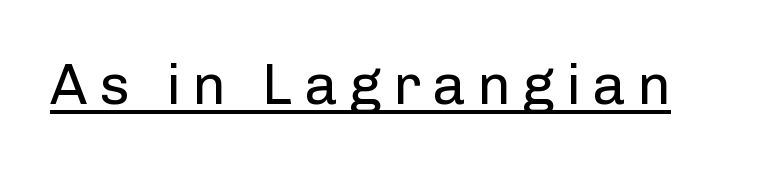
Q: Is the text bold? A: No.
Q: Is the text italic (slanted)? A: No, it is upright.
Q: Is the typeface a serif or a sans-serif typeface? A: Sans-serif.
Q: Is the text underlined? A: Yes.
Q: Is the spacing between letters normal or unusually wide? A: Unusually wide.
Q: Width (condensed, normal, or wide)? A: Normal.
Q: Stroke contrast? A: Low.
Q: x-height? A: Medium.
Q: Monospaced? A: No.
